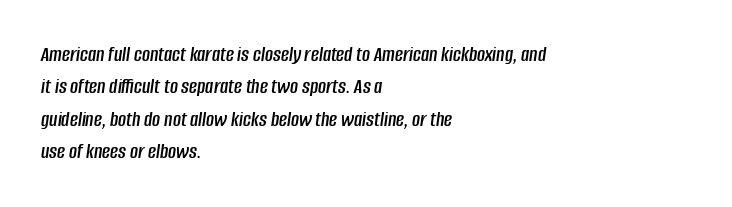
Caption: multi-line text, flush left, ragged right. The gap between lines stays unmarked. Yep, that's italic — everything's leaning. If you measured baseline to baseline, you'd find a middling distance.
